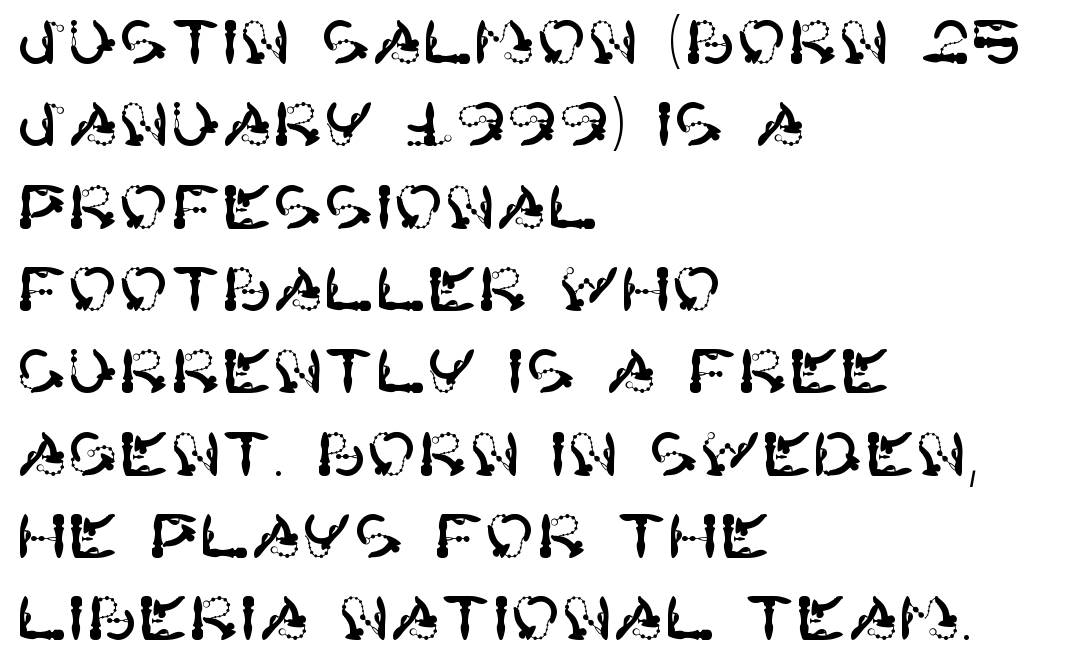
Q: Is the text italic (slanted)? A: No, it is upright.
Q: Is the typeface a serif or a sans-serif typeface? A: Sans-serif.
Q: Is the text underlined? A: No.
Q: How is the paragraph aligned? A: Left-aligned.
Q: Is the spacing between letters normal or unusually wide? A: Normal.
Q: Is the spacing between lines tight, normal or loose? A: Normal.
Q: Width (condensed, normal, or wide)? A: Normal.
Q: Stroke contrast? A: High.
Q: x-height? A: Large.
